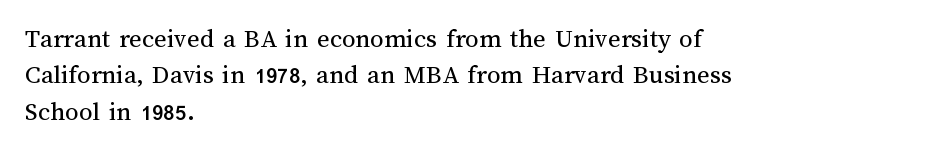
Upright lettering throughout. Reading down the column, the eye jumps a familiar distance to each next line. The typesetting does not lean heavy: it is not bold. Horizontal alignment here is leftward, the default for most running prose. The space directly below the letters is spotless. Glyph-to-glyph distance matches everyday printed text.
